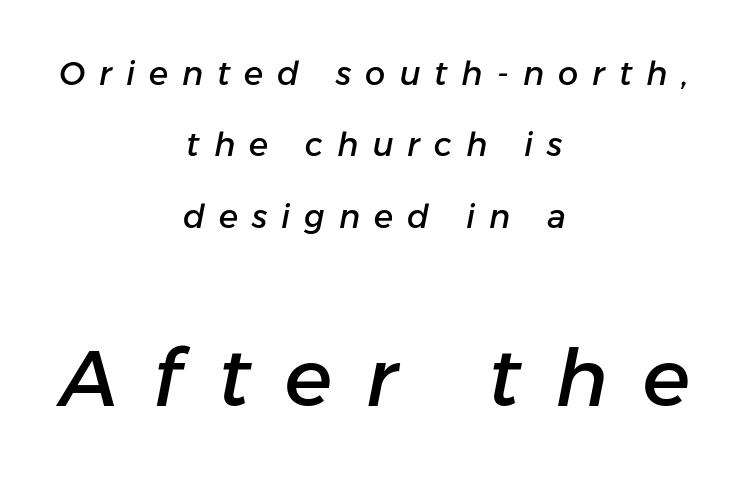
{"italic": "yes", "lean": "right", "slant_degrees": 11, "width": "normal", "stroke_contrast": "low", "x_height": "medium", "monospaced": "no", "underline": "no", "align": "center", "line_spacing": "loose", "line_spacing_ratio": 2.23, "letter_spacing": "wide", "letter_spacing_em": 0.44, "larger_block": "second", "size_ratio": 2.47, "glyph_px": 79}
